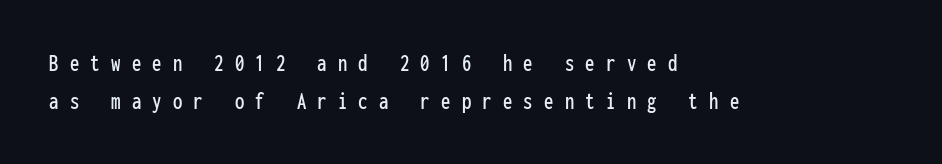
Q: Is the text italic (slanted)? A: No, it is upright.
Q: Is the text underlined? A: No.
Q: How is the paragraph aligned? A: Left-aligned.
Q: Is the spacing between letters normal or unusually wide? A: Unusually wide.
Q: Is the spacing between lines tight, normal or loose? A: Normal.
